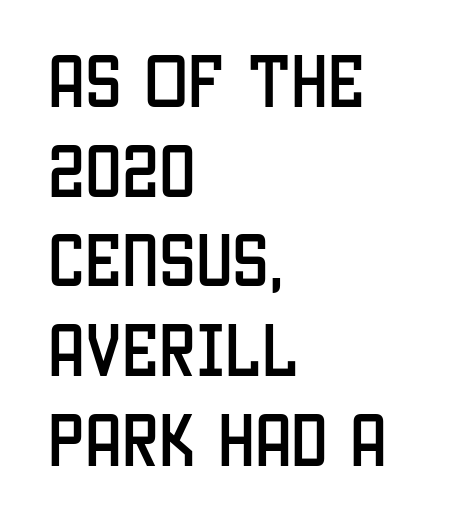
The image shows 59 px condensed sans-serif type, upright; set left-aligned, normal line spacing (1.52x), normal letter spacing, not underlined; low stroke contrast and a large x-height.
